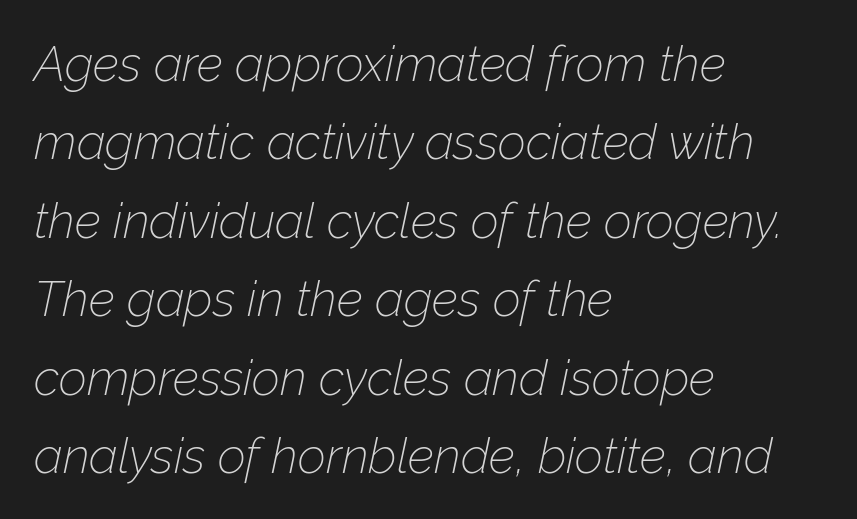
{"italic": "yes", "lean": "right", "slant_degrees": 12, "bold": "no", "weight": "thin", "width": "normal", "stroke_contrast": "low", "x_height": "medium", "monospaced": "no", "underline": "no", "align": "left", "line_spacing": "normal", "line_spacing_ratio": 1.6, "letter_spacing": "normal", "letter_spacing_em": 0.0, "glyph_px": 49}
